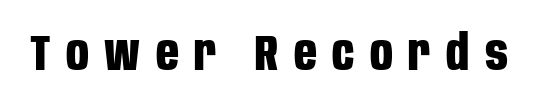
The image shows 50 px bold, condensed sans-serif type, upright; set unusually wide letter spacing (+0.31 em), not underlined; low stroke contrast and a large x-height.
